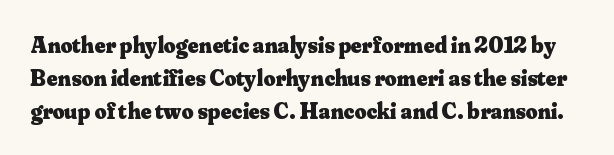
The image shows 23 px bold type, upright; set normal line spacing (1.43x), normal letter spacing, not underlined.
